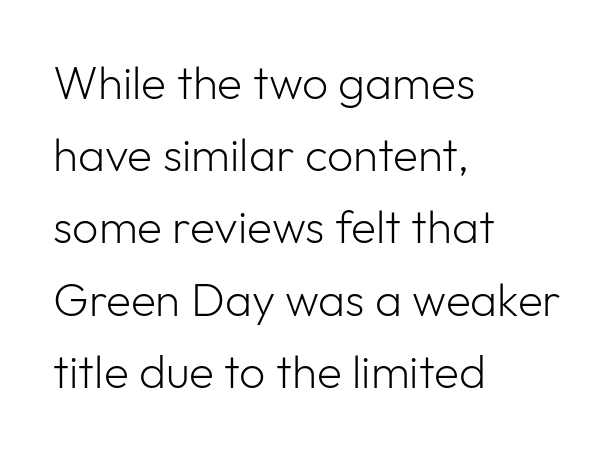
Q: Is the text bold? A: No.
Q: Is the text italic (slanted)? A: No, it is upright.
Q: Is the typeface a serif or a sans-serif typeface? A: Sans-serif.
Q: Is the text underlined? A: No.
Q: How is the paragraph aligned? A: Left-aligned.
Q: Is the spacing between letters normal or unusually wide? A: Normal.
Q: Is the spacing between lines tight, normal or loose? A: Normal.
Q: Width (condensed, normal, or wide)? A: Normal.
Q: Stroke contrast? A: Low.
Q: x-height? A: Medium.
Q: Monospaced? A: No.
